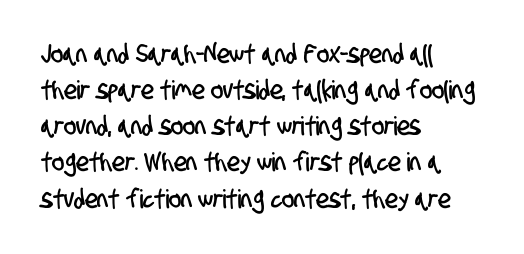
The image shows 26 px text type; set left-aligned, normal line spacing (1.39x), normal letter spacing, not underlined.
